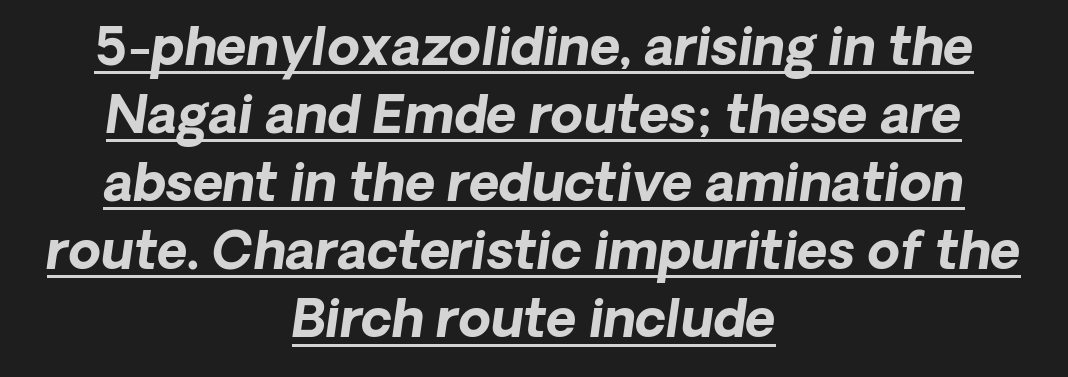
Both edges are ragged and mirror each other, which tells us the setting is centered. The lettering is marked with a stroke running underneath it. Pretty heavy lettering here — definitely bold. A normal amount of white space separates one row of letters from the next.
